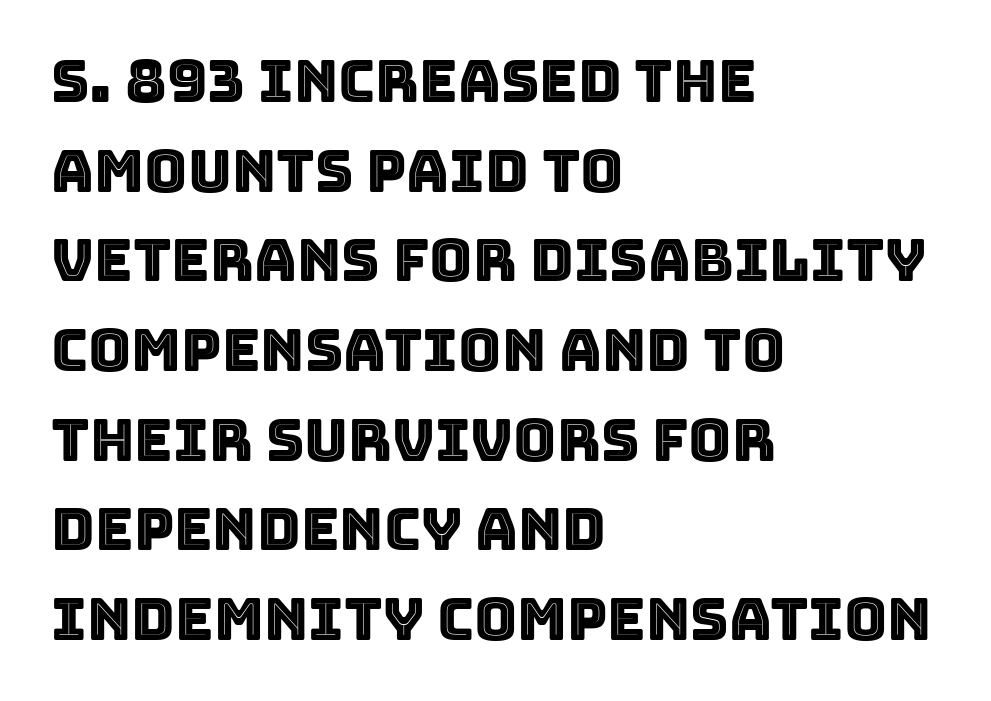
The image shows 59 px text type, upright; set left-aligned, normal line spacing (1.52x), normal letter spacing, not underlined; a large x-height.
